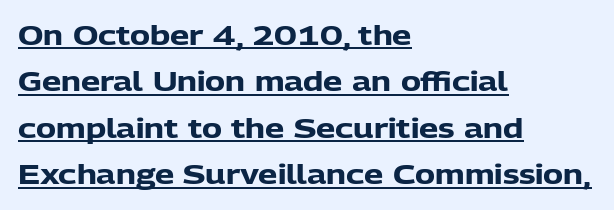
{"italic": "no", "bold": "yes", "underline": "yes", "align": "left", "line_spacing_ratio": 1.72, "letter_spacing": "normal", "letter_spacing_em": 0.0, "glyph_px": 27}
